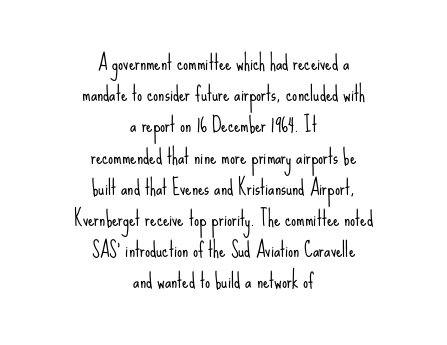
Q: Is the text bold? A: No.
Q: Is the text italic (slanted)? A: No, it is upright.
Q: Is the text underlined? A: No.
Q: How is the paragraph aligned? A: Centered.
Q: Is the spacing between letters normal or unusually wide? A: Normal.
Q: Is the spacing between lines tight, normal or loose? A: Normal.
